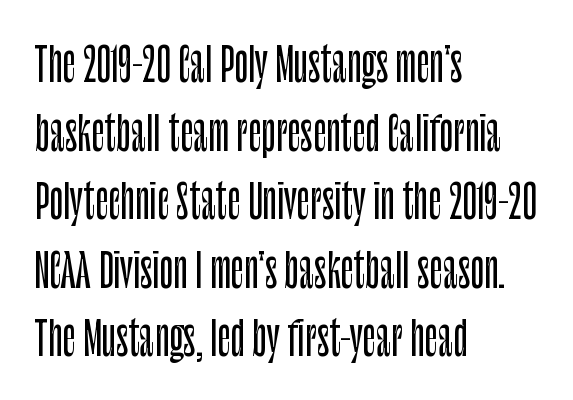
Think of a printed novel: that variable character pitch is what you see here. This is the regular roman posture of the typeface. The face used here is a sans, in the tradition of grotesques and geometrics. Honestly, there is no underline to notice here at all. Leading: standard. Between one letter and the next there's only the usual sliver of space.
